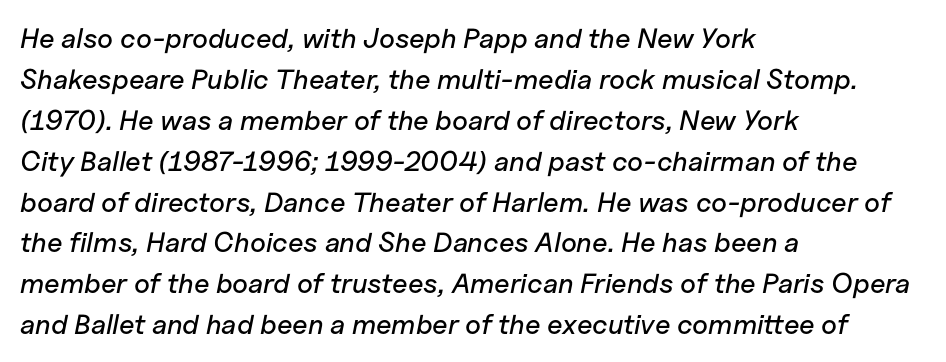
The image shows 28 px text type, italic (leaning right); set left-aligned, normal line spacing (1.46x), normal letter spacing, not underlined; low stroke contrast and a medium x-height.
